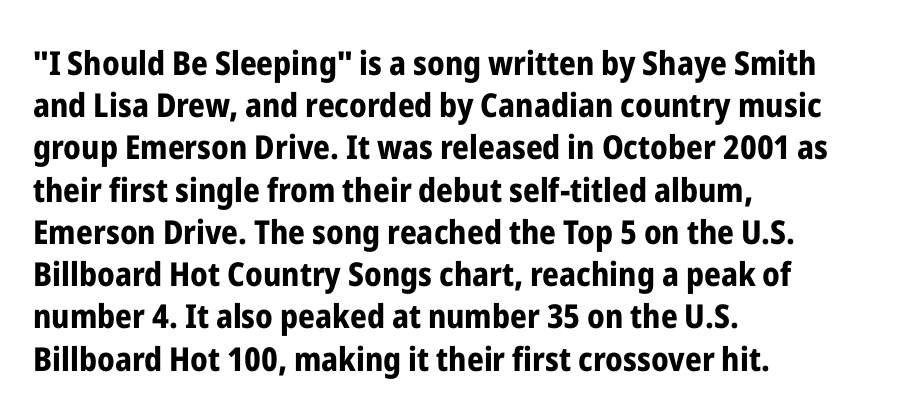
{"serif": "no", "italic": "no", "bold": "yes", "weight": "bold", "width": "condensed", "stroke_contrast": "low", "x_height": "medium", "monospaced": "no", "underline": "no", "align": "left", "line_spacing": "normal", "line_spacing_ratio": 1.28, "letter_spacing": "normal", "letter_spacing_em": 0.0, "glyph_px": 33}
